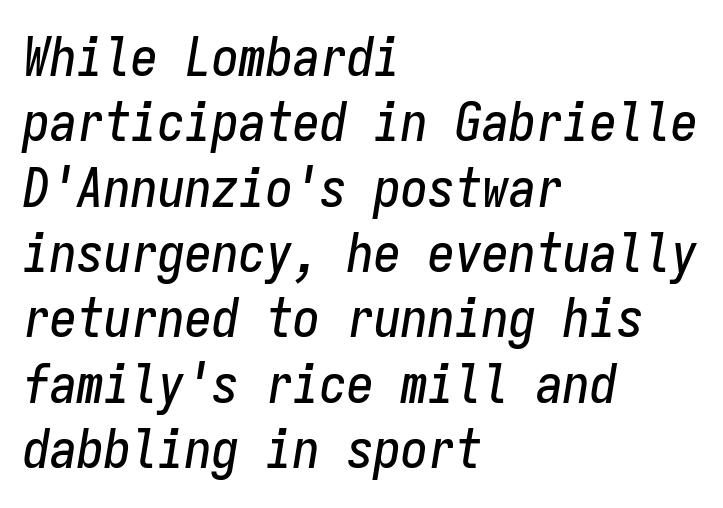
{"italic": "yes", "lean": "right", "slant_degrees": 9, "width": "condensed", "stroke_contrast": "low", "x_height": "medium", "monospaced": "yes", "underline": "no", "align": "left", "line_spacing_ratio": 1.21, "letter_spacing": "normal", "letter_spacing_em": 0.0, "glyph_px": 54}
